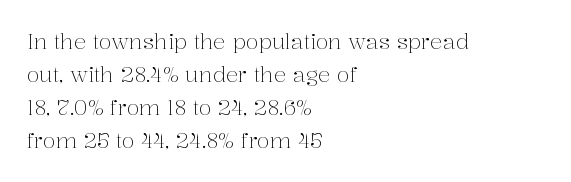
The image shows 21 px text type, upright; set left-aligned, normal line spacing (1.57x), normal letter spacing, not underlined.
